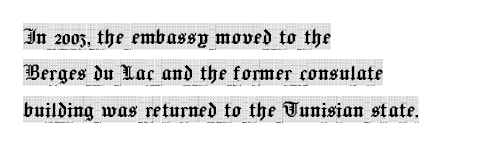
Q: Is the text italic (slanted)? A: No, it is upright.
Q: Is the text underlined? A: No.
Q: How is the paragraph aligned? A: Left-aligned.
Q: Is the spacing between letters normal or unusually wide? A: Normal.
Q: Is the spacing between lines tight, normal or loose? A: Normal.
